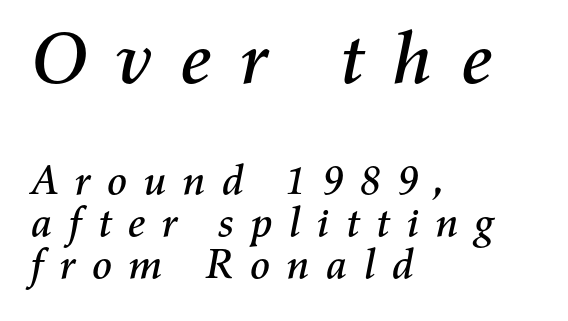
Q: Is the text italic (slanted)? A: Yes, it leans right by about 11 degrees.
Q: Is the text underlined? A: No.
Q: How is the paragraph aligned? A: Left-aligned.
Q: Is the spacing between letters normal or unusually wide? A: Unusually wide.
Q: Is the spacing between lines tight, normal or loose? A: Tight.
Q: Which block of text is set in a larger size, the first (top) or the second (bottom)? A: The first (top) one.
Q: Width (condensed, normal, or wide)? A: Normal.
Q: Stroke contrast? A: Medium.
Q: x-height? A: Medium.
Q: Monospaced? A: No.
